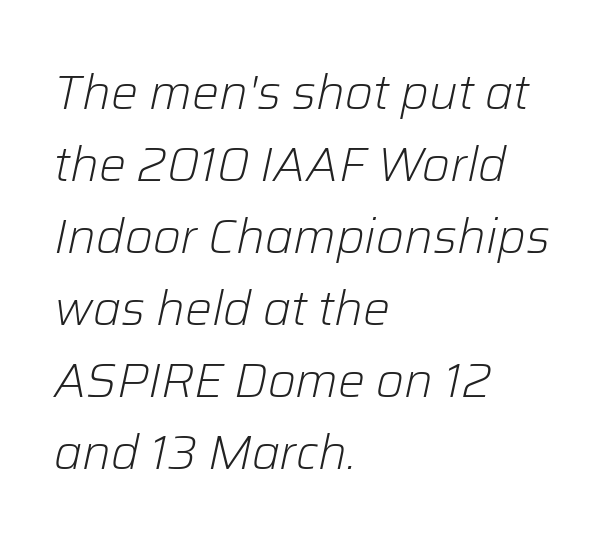
Q: Is the text bold? A: No.
Q: Is the text italic (slanted)? A: Yes, it leans right by about 12 degrees.
Q: Is the text underlined? A: No.
Q: How is the paragraph aligned? A: Left-aligned.
Q: Is the spacing between letters normal or unusually wide? A: Normal.
Q: Is the spacing between lines tight, normal or loose? A: Normal.
Q: Width (condensed, normal, or wide)? A: Normal.
Q: Stroke contrast? A: Low.
Q: x-height? A: Medium.
Q: Monospaced? A: No.
